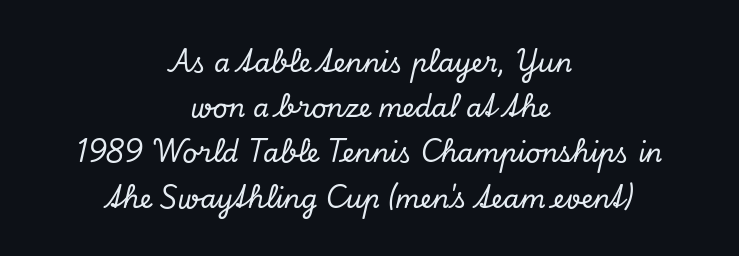
Q: Is the text italic (slanted)? A: Yes, it leans right by about 13 degrees.
Q: Is the text underlined? A: No.
Q: How is the paragraph aligned? A: Centered.
Q: Is the spacing between letters normal or unusually wide? A: Normal.
